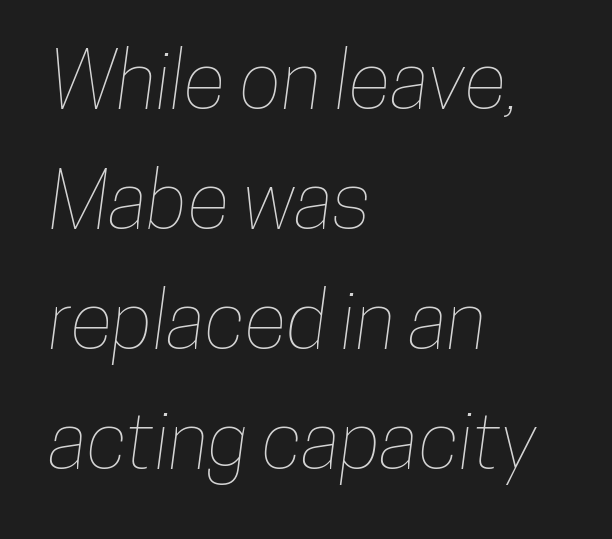
Q: Is the text underlined? A: No.
Q: How is the paragraph aligned? A: Left-aligned.
Q: Is the spacing between letters normal or unusually wide? A: Normal.
Q: Is the spacing between lines tight, normal or loose? A: Normal.
Q: Width (condensed, normal, or wide)? A: Condensed.
Q: Stroke contrast? A: Low.
Q: x-height? A: Medium.
Q: Monospaced? A: No.
